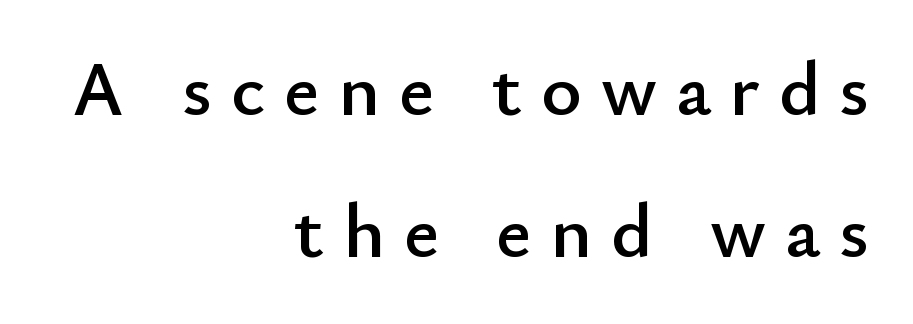
Lines of text with bare space underneath. Nope, no serifs anywhere on these letters. This sample is right-justified, so line beginnings fall wherever the words allow. Compared with typical body copy, the letter spacing here is much looser. Italic: no, the glyphs are upright roman.
